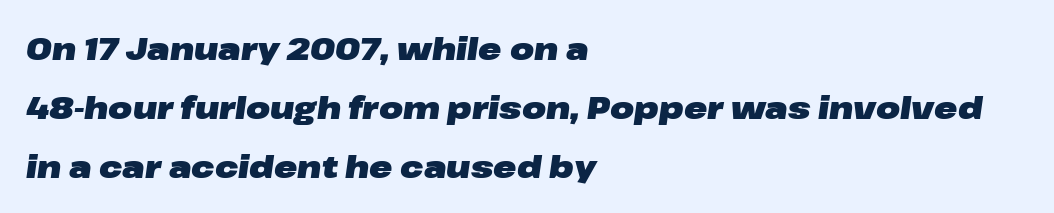
{"italic": "yes", "lean": "right", "slant_degrees": 8, "bold": "yes", "weight": "heavy", "width": "wide", "stroke_contrast": "low", "x_height": "medium", "monospaced": "no", "underline": "no", "align": "left", "line_spacing": "loose", "line_spacing_ratio": 1.9, "letter_spacing": "normal", "letter_spacing_em": 0.0, "glyph_px": 31}
